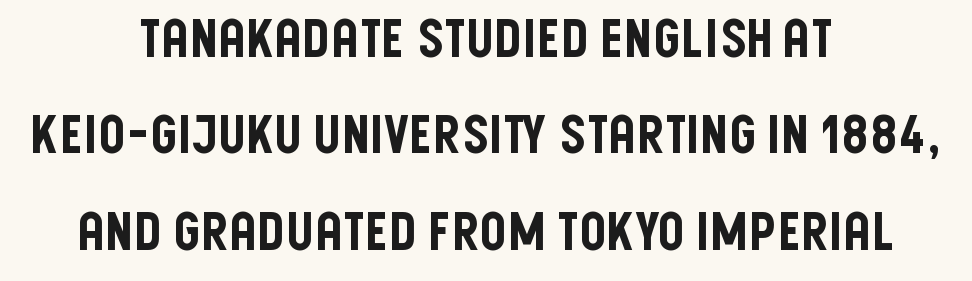
{"serif": "no", "italic": "no", "width": "condensed", "stroke_contrast": "low", "x_height": "large", "monospaced": "no", "underline": "no", "align": "center", "line_spacing_ratio": 1.82, "letter_spacing": "normal", "letter_spacing_em": 0.0, "glyph_px": 53}
